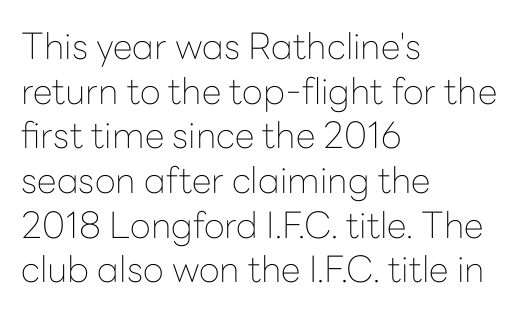
The image shows 36 px thin sans-serif type, upright; set left-aligned, line spacing 1.24x, normal letter spacing, not underlined; low stroke contrast and a medium x-height.
